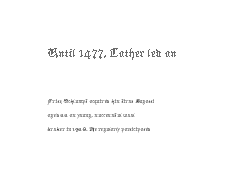
In this sample the first text group is rendered at the bigger scale. Layout note: lines flush left. The face used here is rendered with its standard letterfit. Italic? Not at all — the glyphs are vertical. The rendering uses natural spacing where letterforms have individual widths.
